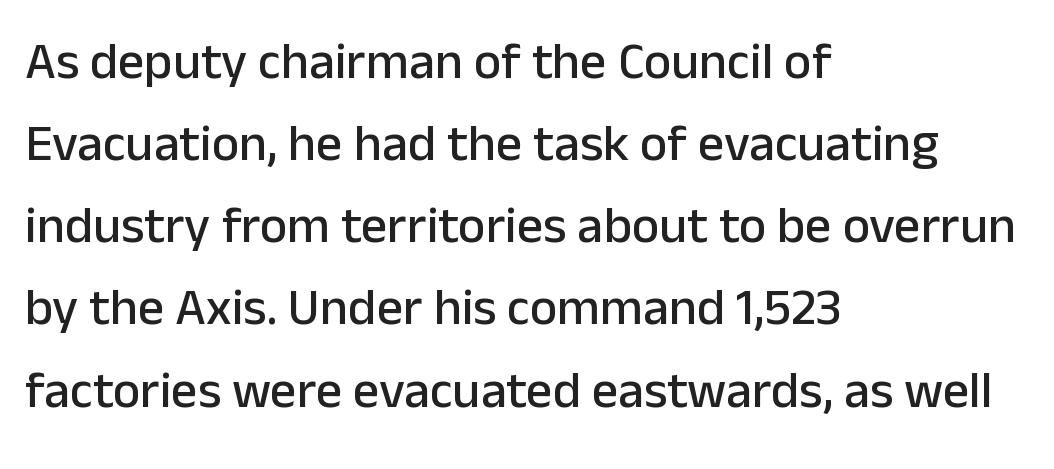
Q: Is the text italic (slanted)? A: No, it is upright.
Q: Is the typeface a serif or a sans-serif typeface? A: Sans-serif.
Q: Is the text underlined? A: No.
Q: How is the paragraph aligned? A: Left-aligned.
Q: Is the spacing between letters normal or unusually wide? A: Normal.
Q: Is the spacing between lines tight, normal or loose? A: Normal.
Q: Width (condensed, normal, or wide)? A: Normal.
Q: Stroke contrast? A: Low.
Q: x-height? A: Medium.
Q: Monospaced? A: No.
